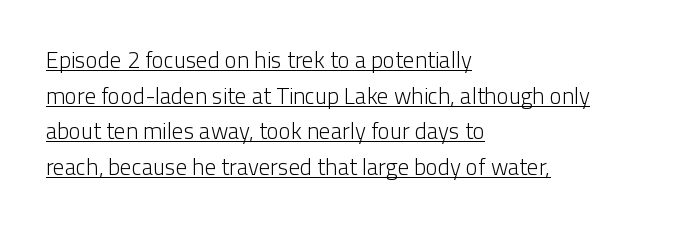
The image shows 23 px text type, upright; set left-aligned, normal line spacing (1.55x), normal letter spacing, underlined.
